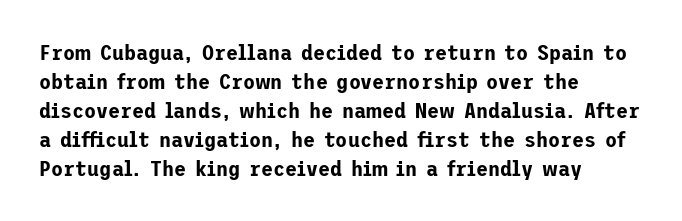
{"italic": "no", "underline": "no", "align": "left", "line_spacing": "normal", "line_spacing_ratio": 1.32, "letter_spacing": "normal", "letter_spacing_em": 0.0, "glyph_px": 22}
